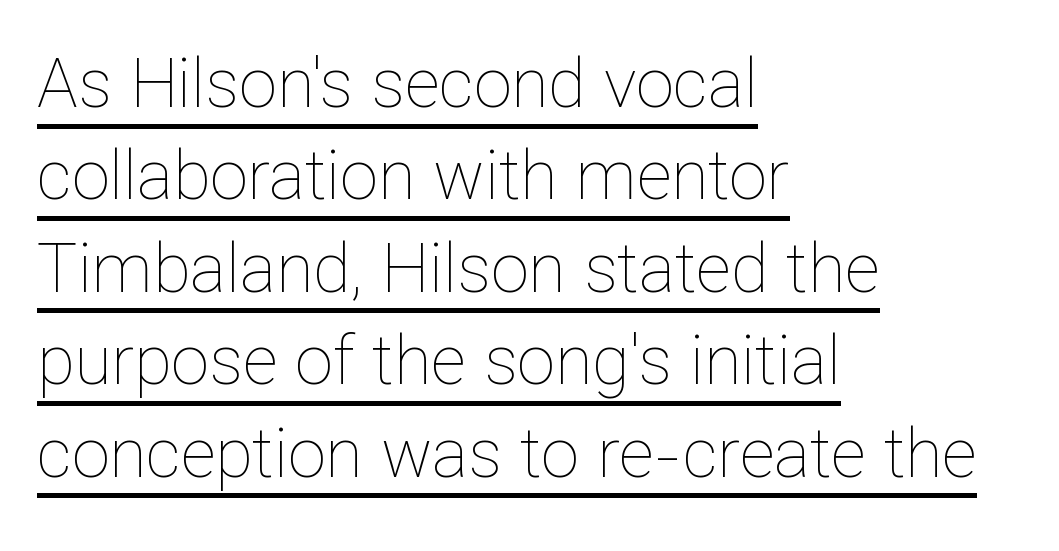
The image shows 68 px thin type, upright; set left-aligned, normal line spacing (1.36x), normal letter spacing, underlined; low stroke contrast and a medium x-height.
